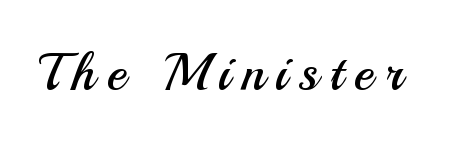
The image shows 53 px regular-weight sans-serif type; set unusually wide letter spacing (+0.21 em), not underlined; medium stroke contrast and a small x-height.
